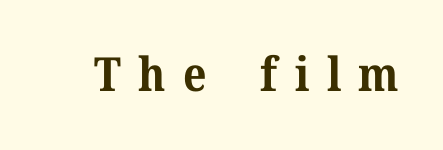
The image shows 47 px bold serif type, upright; set unusually wide letter spacing (+0.37 em), not underlined; medium stroke contrast and a medium x-height.
